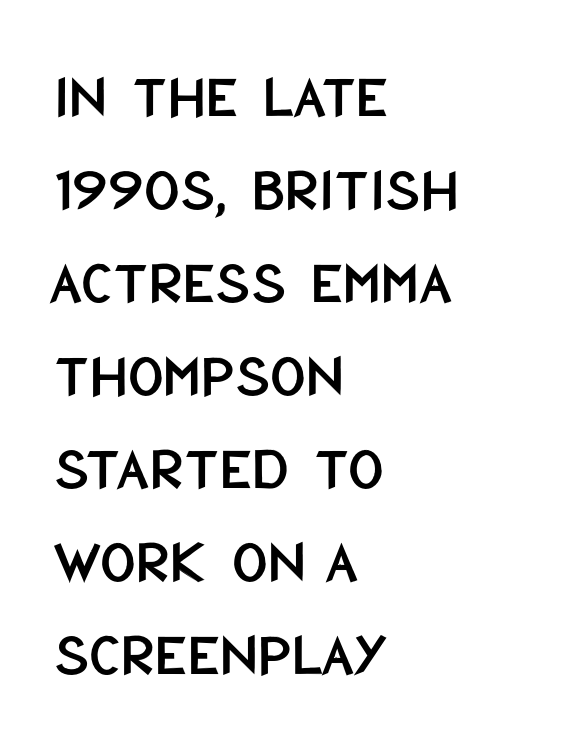
Nobody touched the tracking dial on this one. A clean baseline with only descenders dipping below it. Do the characters align in a grid? No, the font is proportional. A typesetter would call this leading conventional body-copy spacing. Tall strokes in this sample are plumb rather than angled. This sample is left-justified, so line endings fall wherever the words run out.
